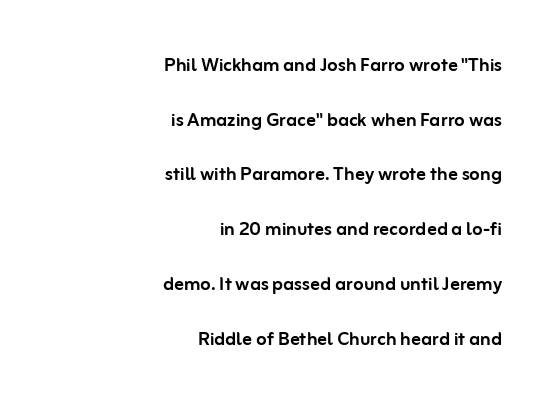
The font's upright variant was chosen for this text. Here the glyphs are tracked normally, forming tight word shapes. A student would call this right alignment; a typographer would say flush right, rag left. Rows of type keep a wide berth in the vertical direction.
